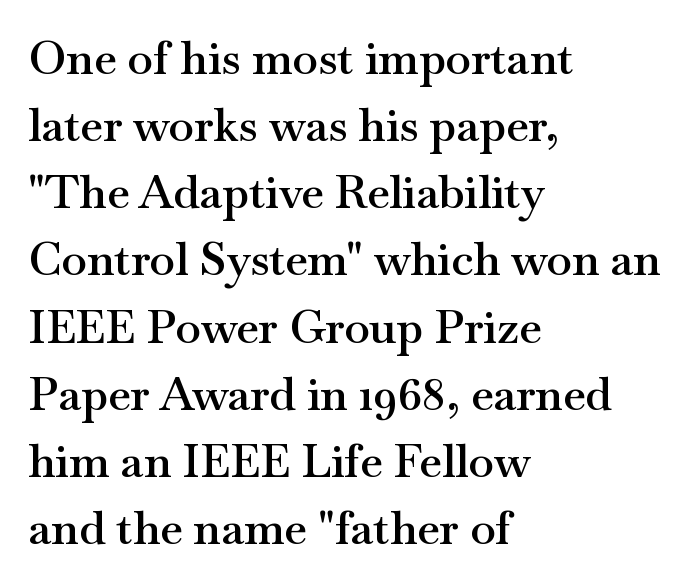
The image shows 46 px semibold, wide serif type, upright; set left-aligned, normal line spacing (1.46x), normal letter spacing, not underlined; medium stroke contrast and a small x-height.
